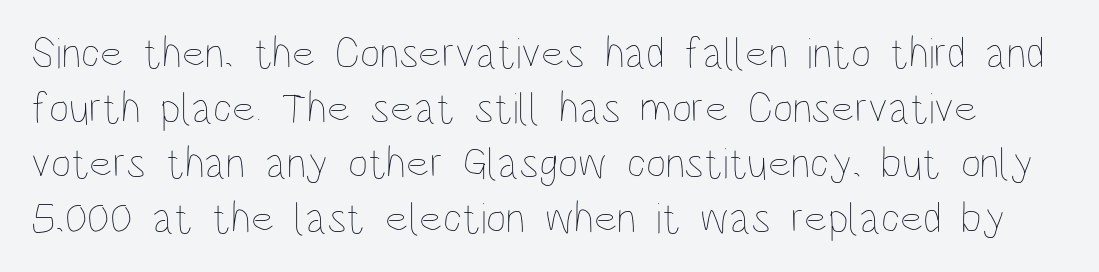
{"italic": "no", "bold": "no", "weight": "thin", "width": "condensed", "stroke_contrast": "low", "x_height": "large", "monospaced": "no", "underline": "no", "line_spacing": "normal", "line_spacing_ratio": 1.25, "letter_spacing": "normal", "letter_spacing_em": 0.0, "glyph_px": 44}
